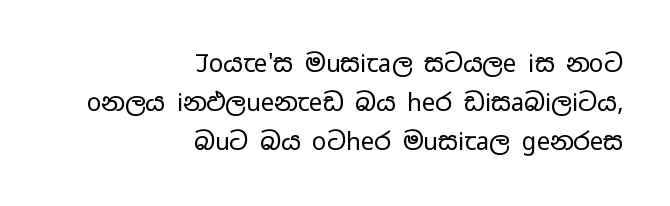
The image shows 24 px text type, upright; set right-aligned, normal line spacing (1.63x), normal letter spacing, not underlined.
